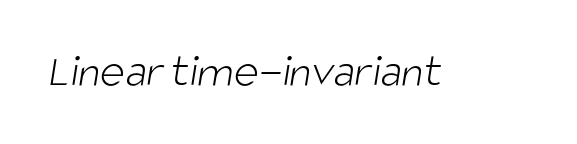
The image shows 47 px light, condensed sans-serif type; set normal letter spacing, not underlined; low stroke contrast and a large x-height.
